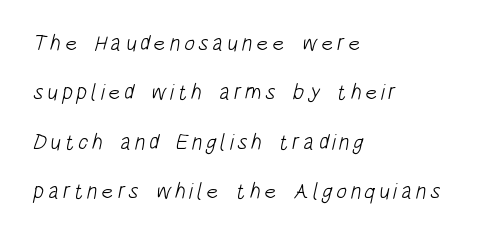
The image shows 22 px text type; set left-aligned, loose line spacing (2.24x), not underlined.
